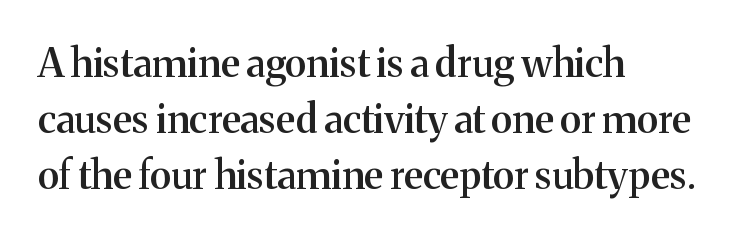
{"serif": "yes", "italic": "no", "bold": "semi", "weight": "semibold", "width": "normal", "stroke_contrast": "medium", "x_height": "medium", "monospaced": "no", "underline": "no", "align": "left", "line_spacing": "normal", "line_spacing_ratio": 1.44, "letter_spacing": "normal", "letter_spacing_em": 0.0, "glyph_px": 39}
